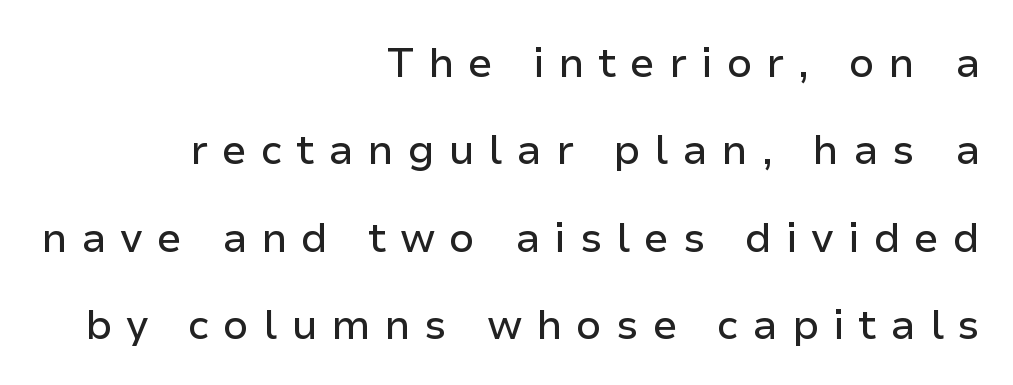
Q: Is the text italic (slanted)? A: No, it is upright.
Q: Is the typeface a serif or a sans-serif typeface? A: Sans-serif.
Q: Is the text underlined? A: No.
Q: How is the paragraph aligned? A: Right-aligned.
Q: Is the spacing between letters normal or unusually wide? A: Unusually wide.
Q: Is the spacing between lines tight, normal or loose? A: Loose.
Q: Width (condensed, normal, or wide)? A: Normal.
Q: Stroke contrast? A: Low.
Q: x-height? A: Medium.
Q: Monospaced? A: No.
